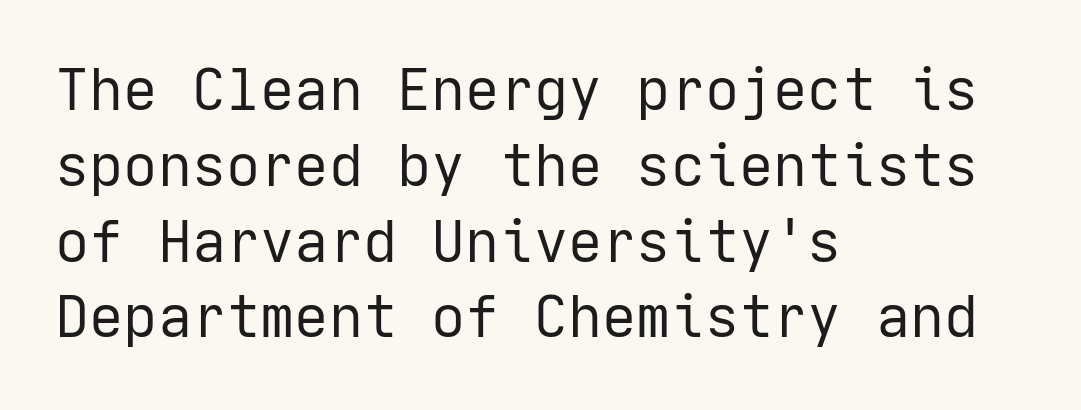
{"serif": "no", "italic": "no", "bold": "no", "weight": "regular", "width": "normal", "stroke_contrast": "low", "x_height": "medium", "underline": "no", "align": "left", "line_spacing": "normal", "line_spacing_ratio": 1.33, "letter_spacing": "normal", "letter_spacing_em": 0.0, "glyph_px": 57}
